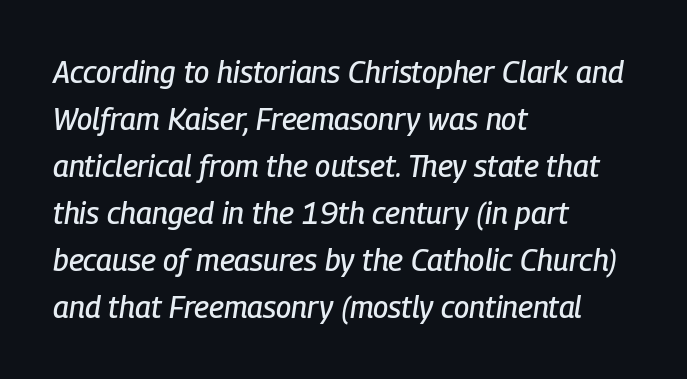
The image shows 30 px condensed type, italic (leaning right); set left-aligned, normal line spacing (1.57x), normal letter spacing, not underlined; low stroke contrast and a medium x-height.
